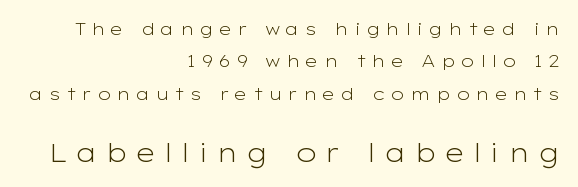
Q: Is the text bold? A: No.
Q: Is the text italic (slanted)? A: No, it is upright.
Q: Is the text underlined? A: No.
Q: How is the paragraph aligned? A: Right-aligned.
Q: Is the spacing between letters normal or unusually wide? A: Unusually wide.
Q: Is the spacing between lines tight, normal or loose? A: Loose.
Q: Which block of text is set in a larger size, the first (top) or the second (bottom)? A: The second (bottom) one.
